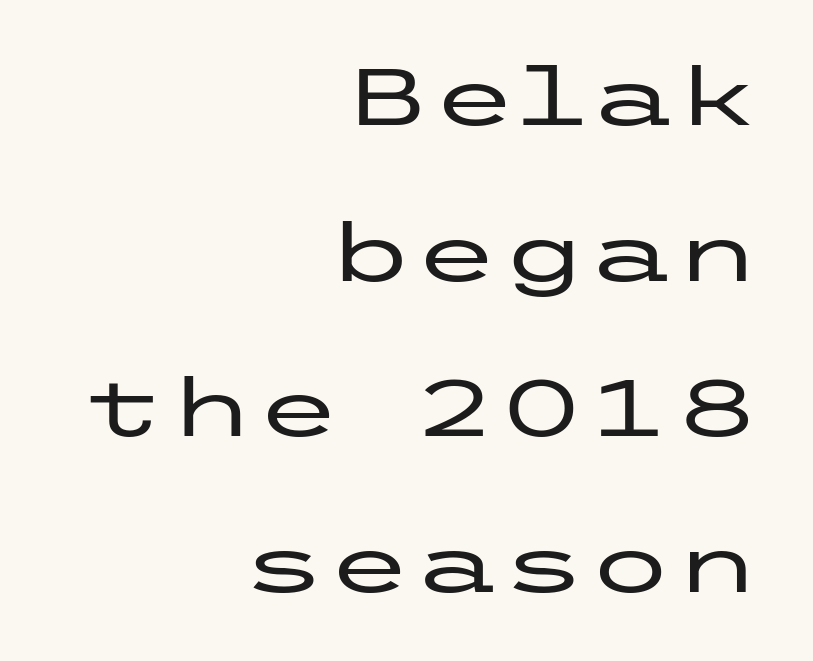
{"serif": "no", "italic": "no", "width": "wide", "stroke_contrast": "low", "x_height": "medium", "underline": "no", "align": "right", "line_spacing": "loose", "line_spacing_ratio": 1.97, "letter_spacing": "normal", "letter_spacing_em": 0.0, "glyph_px": 79}
